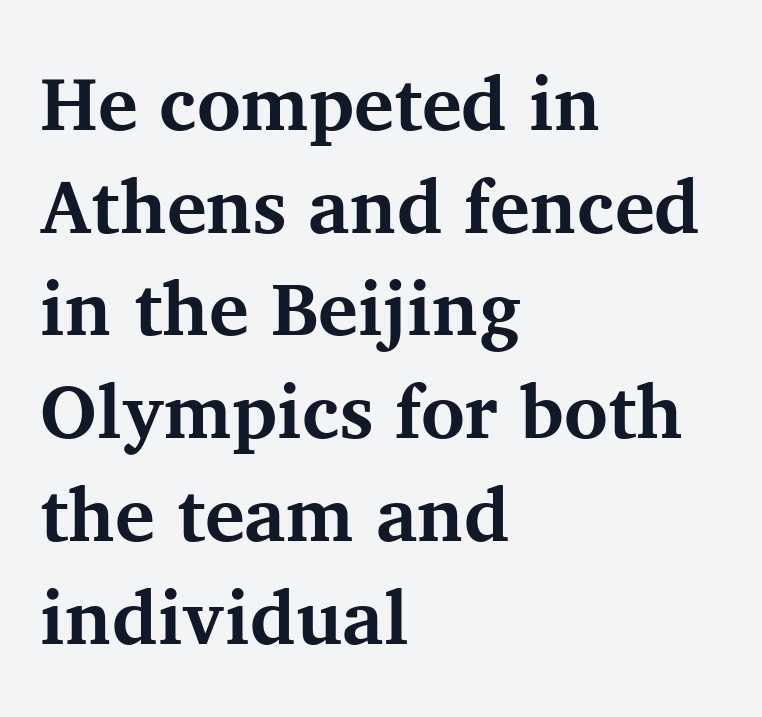
Spacing verdict: proportional, widths tailored to each character. Each letter's strokes conclude with small projecting serifs. This sample keeps an unexceptional amount of space between lines. No extra tracking has been applied to these lines. Nope, not italic — everything's standing straight.
